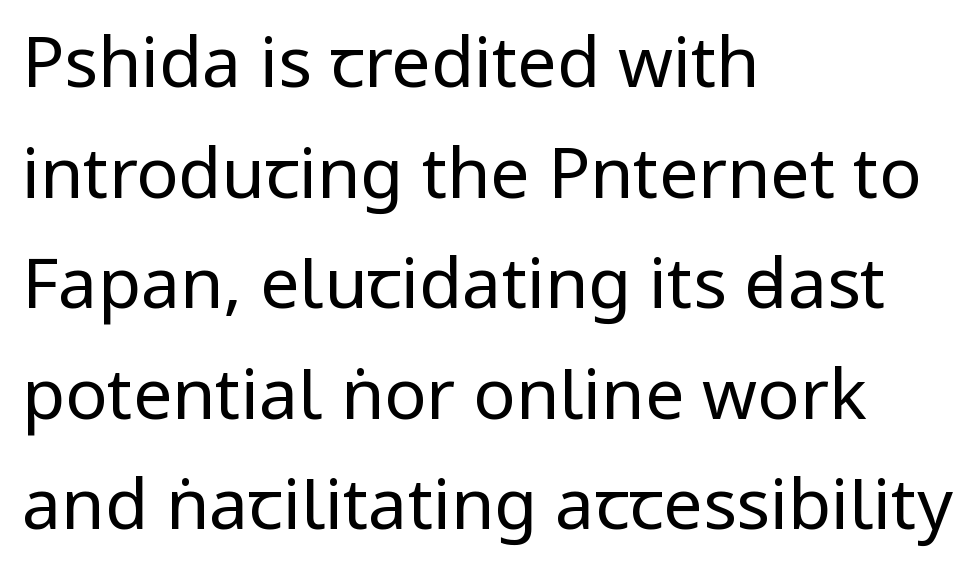
Q: Is the text bold? A: No.
Q: Is the text italic (slanted)? A: No, it is upright.
Q: Is the typeface a serif or a sans-serif typeface? A: Sans-serif.
Q: Is the text underlined? A: No.
Q: How is the paragraph aligned? A: Left-aligned.
Q: Is the spacing between letters normal or unusually wide? A: Normal.
Q: Is the spacing between lines tight, normal or loose? A: Normal.
Q: Width (condensed, normal, or wide)? A: Condensed.
Q: Stroke contrast? A: Low.
Q: x-height? A: Large.
Q: Monospaced? A: No.
